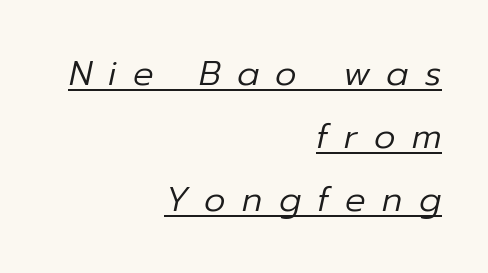
Q: Is the text bold? A: No.
Q: Is the text italic (slanted)? A: Yes, it leans right by about 12 degrees.
Q: Is the text underlined? A: Yes.
Q: How is the paragraph aligned? A: Right-aligned.
Q: Is the spacing between letters normal or unusually wide? A: Unusually wide.
Q: Width (condensed, normal, or wide)? A: Normal.
Q: Stroke contrast? A: Low.
Q: x-height? A: Medium.
Q: Monospaced? A: No.
